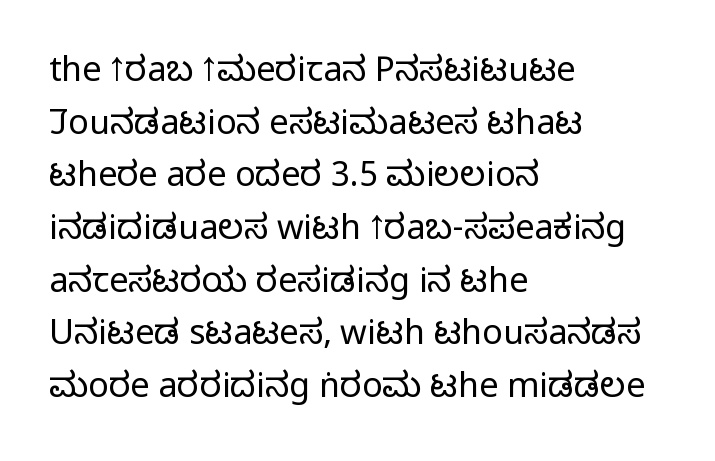
The paragraph has a hard left edge and a soft right edge. The lines sit at an ordinary, default distance from one another. A typesetter would call this proportional, since set widths differ per character. Here the glyphs are tracked normally, forming tight word shapes. A quiet, ordinary-to-light weight characterises the typeface. The string is rendered with underlining switched off.
